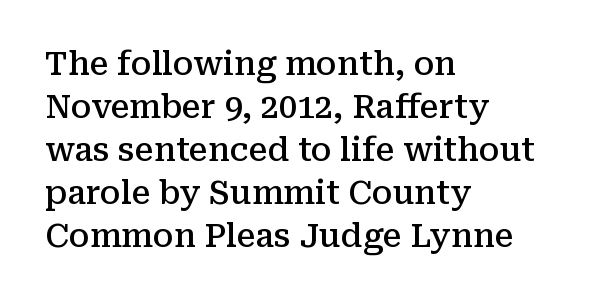
Q: Is the text bold? A: Semi-bold.
Q: Is the text italic (slanted)? A: No, it is upright.
Q: Is the typeface a serif or a sans-serif typeface? A: Serif.
Q: Is the text underlined? A: No.
Q: How is the paragraph aligned? A: Left-aligned.
Q: Is the spacing between letters normal or unusually wide? A: Normal.
Q: Is the spacing between lines tight, normal or loose? A: Normal.
Q: Width (condensed, normal, or wide)? A: Normal.
Q: Stroke contrast? A: Medium.
Q: x-height? A: Medium.
Q: Monospaced? A: No.
